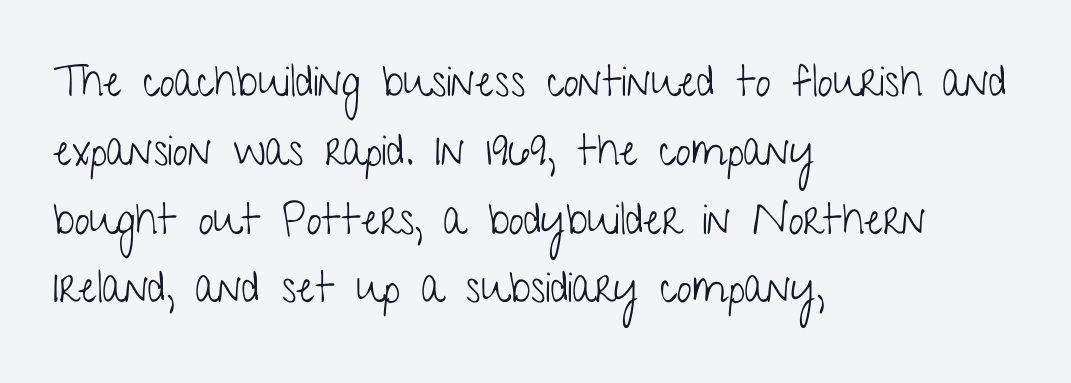
The paragraph has a hard left edge and a soft right edge. Looks like regular typesetting: each glyph gets only the width it needs. The type is set solid horizontally, with unmodified tracking. Beneath every word, the page is bare. Nope, no serifs anywhere on these letters. Weight: in the light-to-regular range.
